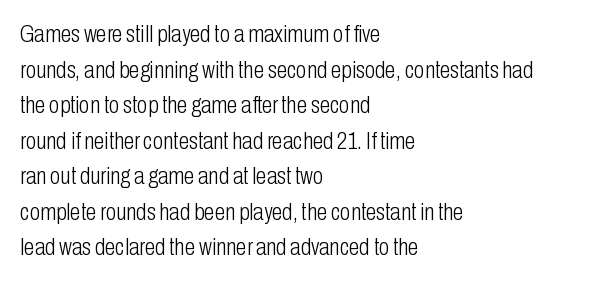
The image shows 24 px text type, upright; set left-aligned, normal line spacing (1.48x), normal letter spacing, not underlined.
